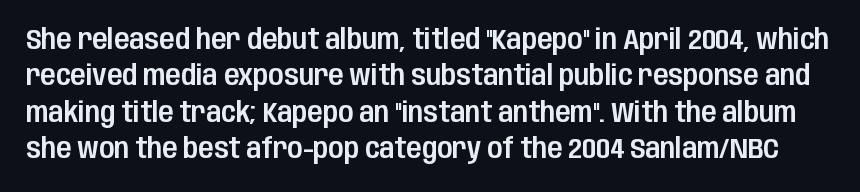
Q: Is the text italic (slanted)? A: No, it is upright.
Q: Is the typeface a serif or a sans-serif typeface? A: Sans-serif.
Q: Is the text underlined? A: No.
Q: Is the spacing between letters normal or unusually wide? A: Normal.
Q: Is the spacing between lines tight, normal or loose? A: Normal.
Q: Width (condensed, normal, or wide)? A: Condensed.
Q: Stroke contrast? A: Low.
Q: x-height? A: Large.
Q: Monospaced? A: No.
